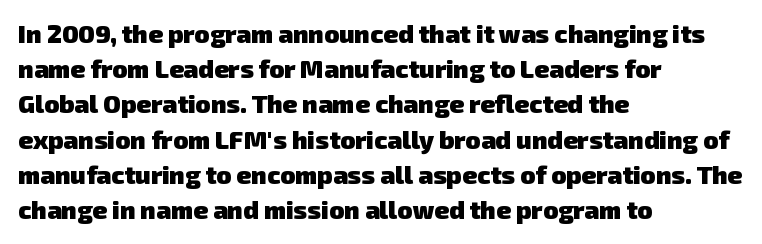
Underlining? Definitely not there. A full-strength bold gives these letters their thick strokes. The horizontal fit of the characters is conventional and even. These lines stack with their left ends in a neat column.
